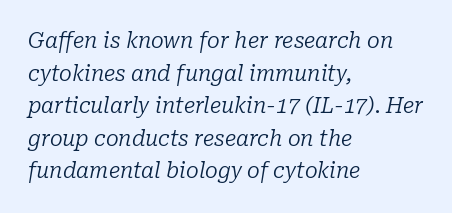
Q: Is the text bold? A: No.
Q: Is the text italic (slanted)? A: Yes, it leans right by about 10 degrees.
Q: Is the text underlined? A: No.
Q: How is the paragraph aligned? A: Left-aligned.
Q: Is the spacing between letters normal or unusually wide? A: Normal.
Q: Is the spacing between lines tight, normal or loose? A: Normal.
